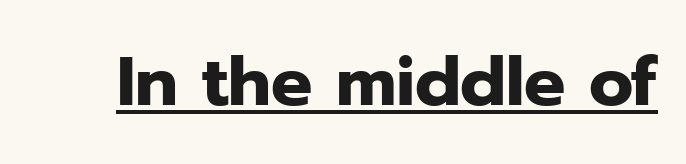
Q: Is the text bold? A: Yes.
Q: Is the text italic (slanted)? A: No, it is upright.
Q: Is the typeface a serif or a sans-serif typeface? A: Sans-serif.
Q: Is the text underlined? A: Yes.
Q: Is the spacing between letters normal or unusually wide? A: Normal.
Q: Width (condensed, normal, or wide)? A: Normal.
Q: Stroke contrast? A: Low.
Q: x-height? A: Medium.
Q: Monospaced? A: No.
